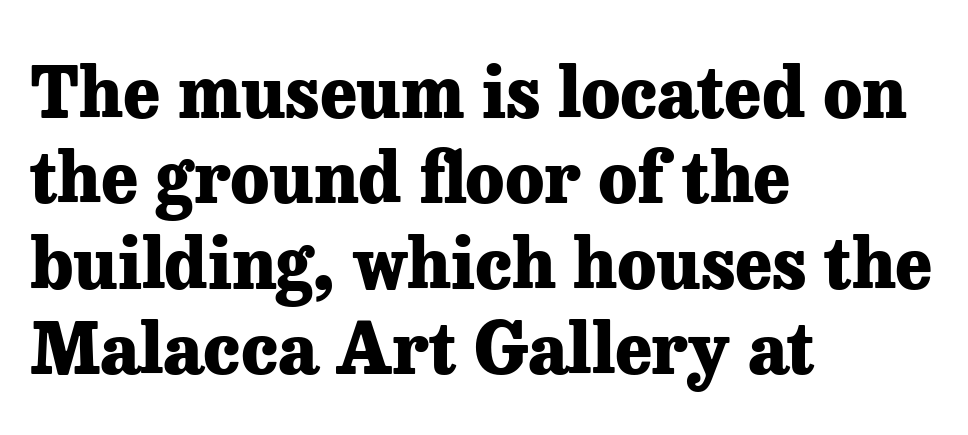
Little horizontal feet cap the strokes, marking this as serif type. Underlining? Definitely not there. Layout note: lines flush left. Is this a fixed-width face? No — the glyphs have proportional, varying widths.
